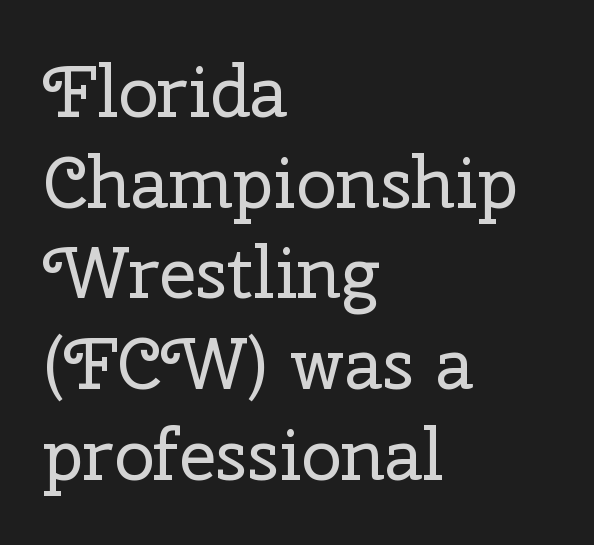
Regarding serifs, this sample has them. No extra tracking has been applied to these lines. This sample is left-justified, so line endings fall wherever the words run out. Italic? Not at all — the glyphs are vertical. Heft: none added — not bold.
